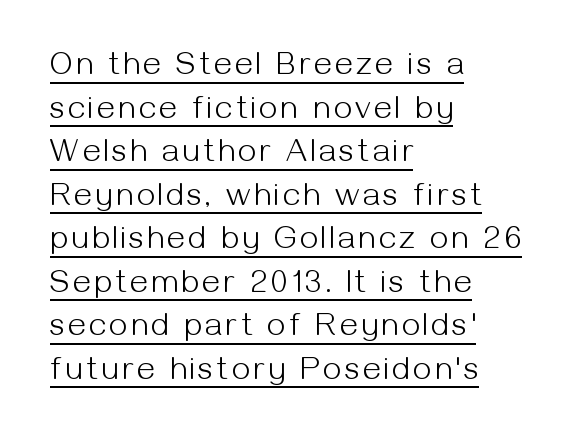
Here the designer chose a conventional face with non-uniform glyph widths. Nope, not italic — everything's standing straight. Every row of glyphs begins at an identical x-position on the left. Weight class: somewhere from thin through regular.
